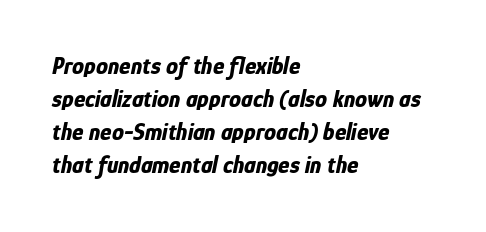
{"italic": "yes", "lean": "right", "slant_degrees": 12, "bold": "yes", "underline": "no", "align": "left", "line_spacing": "normal", "line_spacing_ratio": 1.38, "letter_spacing": "normal", "letter_spacing_em": 0.0, "glyph_px": 24}
